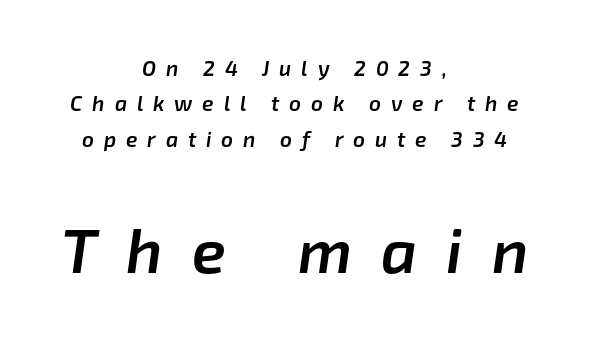
The passage shown has open, widely tracked lettering throughout. Layout note: lines centered. If you squint, the bottom block still reads clearly — it's the larger of the two. Nobody drew a line under any word here.
